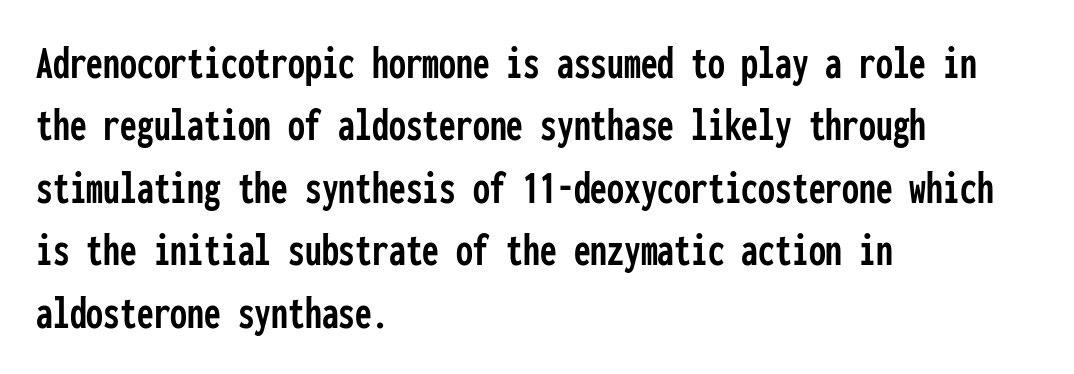
Q: Is the text italic (slanted)? A: No, it is upright.
Q: Is the typeface a serif or a sans-serif typeface? A: Sans-serif.
Q: Is the text underlined? A: No.
Q: How is the paragraph aligned? A: Left-aligned.
Q: Is the spacing between letters normal or unusually wide? A: Normal.
Q: Is the spacing between lines tight, normal or loose? A: Normal.
Q: Width (condensed, normal, or wide)? A: Condensed.
Q: Stroke contrast? A: Low.
Q: x-height? A: Medium.
Q: Monospaced? A: Yes.
